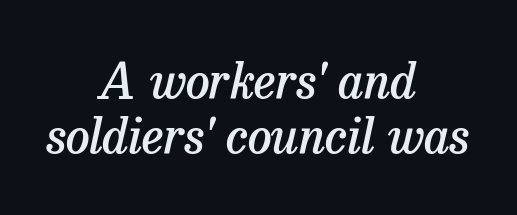
Q: Is the text bold? A: Semi-bold.
Q: Is the text italic (slanted)? A: Yes, it leans right by about 13 degrees.
Q: Is the typeface a serif or a sans-serif typeface? A: Serif.
Q: Is the text underlined? A: No.
Q: How is the paragraph aligned? A: Centered.
Q: Is the spacing between letters normal or unusually wide? A: Normal.
Q: Is the spacing between lines tight, normal or loose? A: Tight.
Q: Width (condensed, normal, or wide)? A: Normal.
Q: Stroke contrast? A: Low.
Q: x-height? A: Medium.
Q: Monospaced? A: No.
